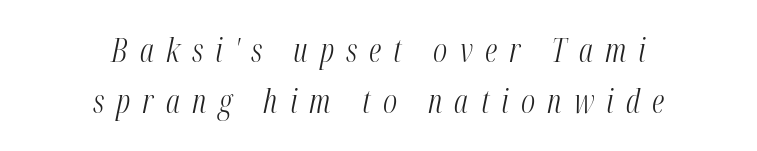
Q: Is the text bold? A: No.
Q: Is the text italic (slanted)? A: Yes, it leans right by about 12 degrees.
Q: Is the text underlined? A: No.
Q: How is the paragraph aligned? A: Centered.
Q: Is the spacing between letters normal or unusually wide? A: Unusually wide.
Q: Is the spacing between lines tight, normal or loose? A: Normal.
Q: Width (condensed, normal, or wide)? A: Condensed.
Q: Stroke contrast? A: Medium.
Q: x-height? A: Medium.
Q: Monospaced? A: No.
